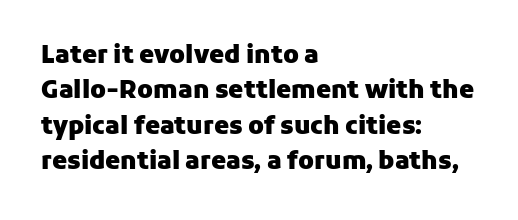
Q: Is the text bold? A: Yes.
Q: Is the text italic (slanted)? A: No, it is upright.
Q: Is the text underlined? A: No.
Q: How is the paragraph aligned? A: Left-aligned.
Q: Is the spacing between letters normal or unusually wide? A: Normal.
Q: Is the spacing between lines tight, normal or loose? A: Normal.
